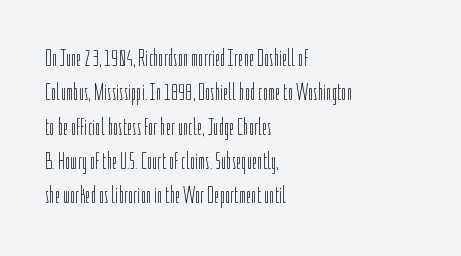
The vertical gap from one line to the next is medium. These lines were composed using upright roman letters. Horizontal alignment here is leftward, the default for most running prose. The gaps between neighbouring characters are ordinary and unremarkable. Weight: regular or lighter.
